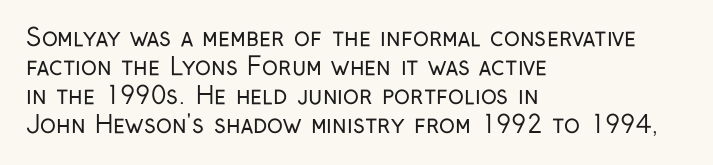
The strokes carry an ordinary text weight at most. Default kerning and tracking; the words read as compact shapes. The gap between lines stays unmarked. Does the lettering tilt? It doesn't — this is upright.
